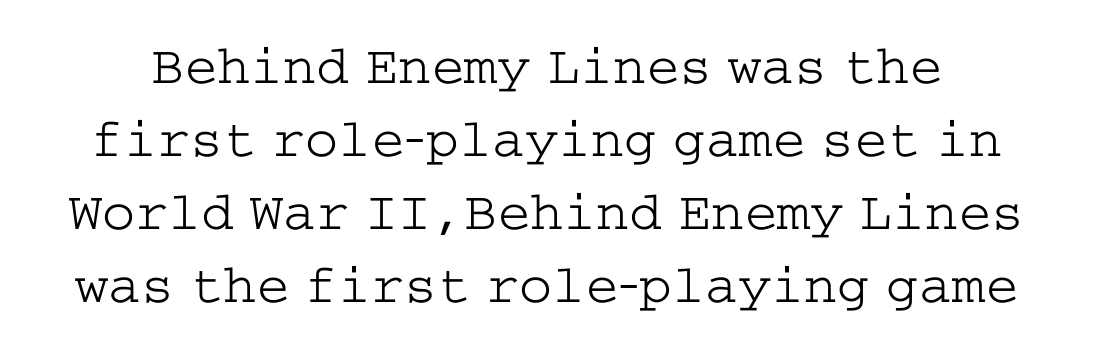
Q: Is the text bold? A: No.
Q: Is the text italic (slanted)? A: No, it is upright.
Q: Is the typeface a serif or a sans-serif typeface? A: Serif.
Q: Is the text underlined? A: No.
Q: Is the spacing between letters normal or unusually wide? A: Normal.
Q: Is the spacing between lines tight, normal or loose? A: Normal.
Q: Width (condensed, normal, or wide)? A: Wide.
Q: Stroke contrast? A: Low.
Q: x-height? A: Medium.
